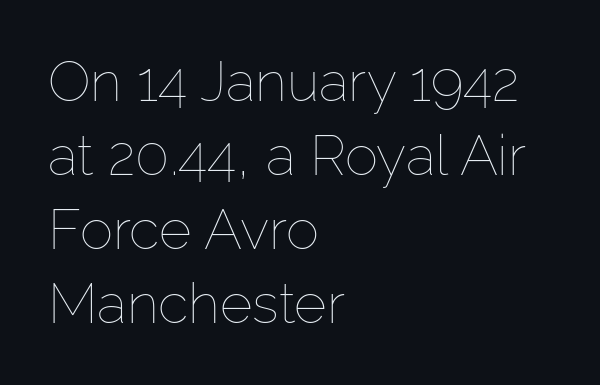
The letterforms sit shoulder to shoulder at normal distance. Quick note: interline space is typical. This is roman type, the default non-slanted kind. The typesetting does not lean heavy: it is not bold. Spacing verdict: proportional, widths tailored to each character.
